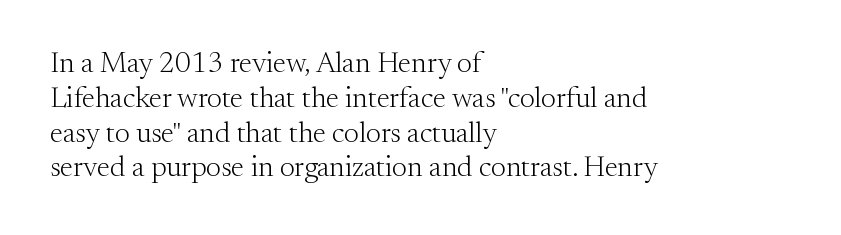
The image shows 29 px light serif type, upright; set left-aligned, line spacing 1.2x, normal letter spacing, not underlined; medium stroke contrast and a small x-height.
